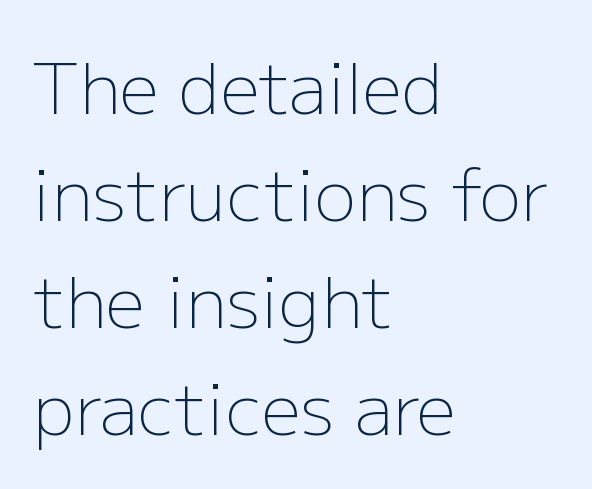
The rag falls on the right side of this text block. Caption: face not bold, strokes unweighted. Descender tails drop into unmarked territory. Notice how descenders clear the ascenders below comfortably — that's standard leading. Each word holds together tightly as a unit, with standard inter-letter gaps. These lines are composed in type without serifs.
